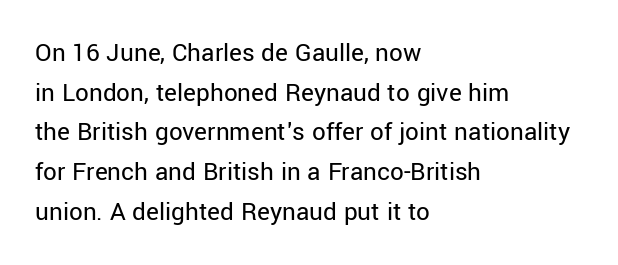
{"italic": "no", "bold": "no", "underline": "no", "align": "left", "line_spacing": "normal", "line_spacing_ratio": 1.47, "letter_spacing": "normal", "letter_spacing_em": 0.0, "glyph_px": 27}
